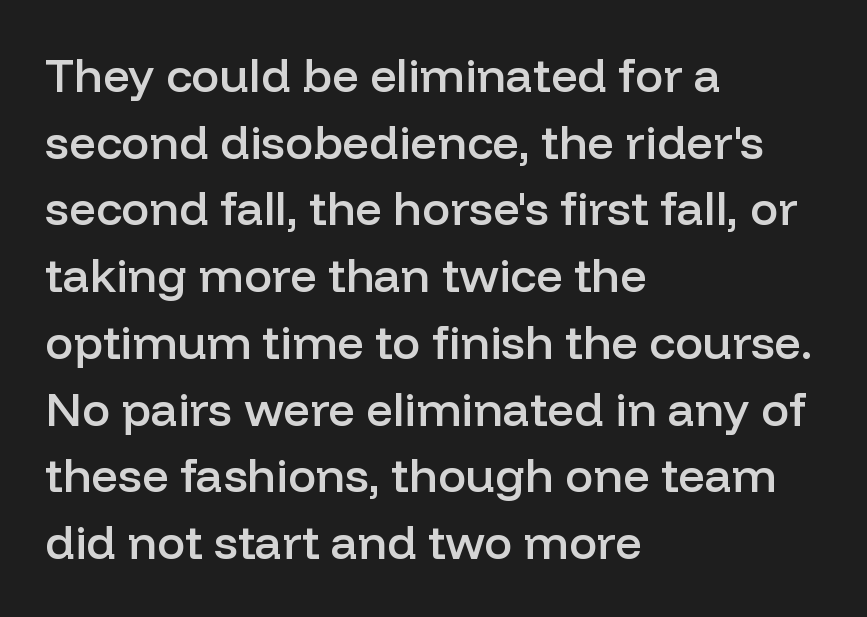
{"serif": "no", "italic": "no", "bold": "semi", "weight": "semibold", "width": "normal", "stroke_contrast": "low", "x_height": "medium", "monospaced": "no", "underline": "no", "align": "left", "line_spacing": "normal", "line_spacing_ratio": 1.42, "letter_spacing": "normal", "letter_spacing_em": 0.0, "glyph_px": 47}
